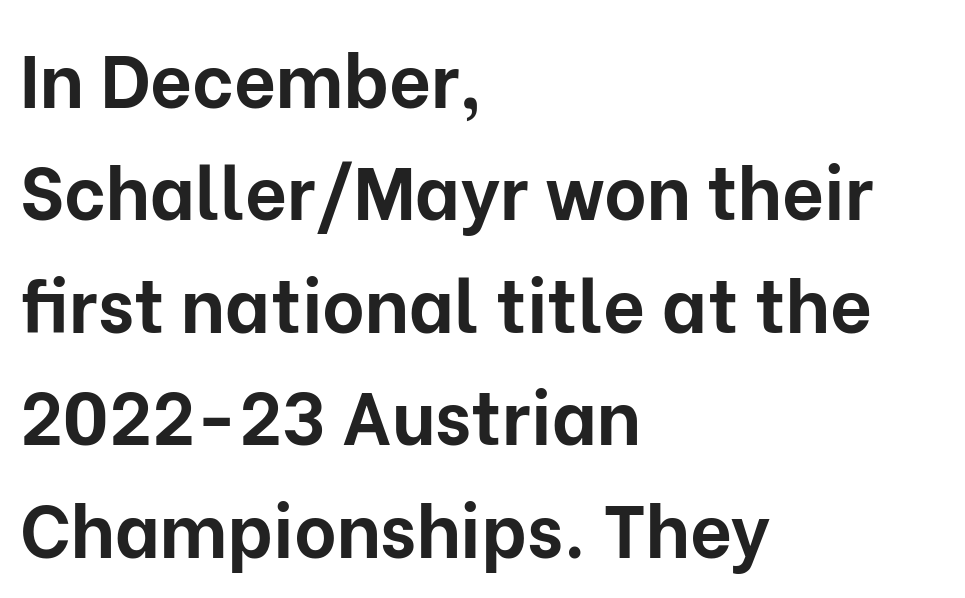
Q: Is the text bold? A: Yes.
Q: Is the text italic (slanted)? A: No, it is upright.
Q: Is the typeface a serif or a sans-serif typeface? A: Sans-serif.
Q: Is the text underlined? A: No.
Q: How is the paragraph aligned? A: Left-aligned.
Q: Is the spacing between letters normal or unusually wide? A: Normal.
Q: Is the spacing between lines tight, normal or loose? A: Normal.
Q: Width (condensed, normal, or wide)? A: Normal.
Q: Stroke contrast? A: Low.
Q: x-height? A: Medium.
Q: Monospaced? A: No.
